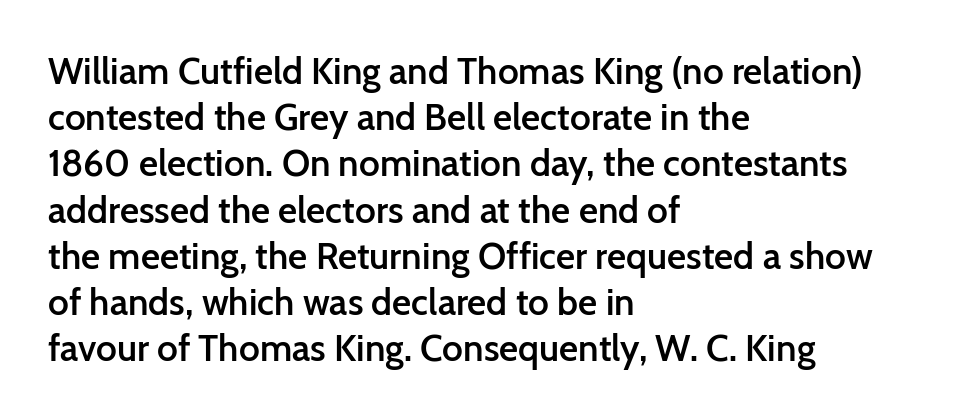
Q: Is the text bold? A: Semi-bold.
Q: Is the text italic (slanted)? A: No, it is upright.
Q: Is the typeface a serif or a sans-serif typeface? A: Sans-serif.
Q: Is the text underlined? A: No.
Q: How is the paragraph aligned? A: Left-aligned.
Q: Is the spacing between letters normal or unusually wide? A: Normal.
Q: Is the spacing between lines tight, normal or loose? A: Normal.
Q: Width (condensed, normal, or wide)? A: Normal.
Q: Stroke contrast? A: Low.
Q: x-height? A: Medium.
Q: Monospaced? A: No.
